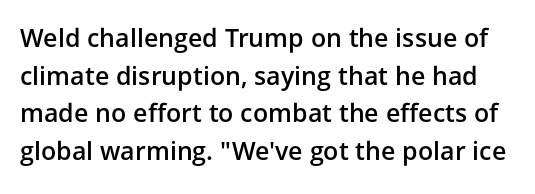
The image shows 25 px text type, upright; set normal line spacing (1.51x), normal letter spacing, not underlined.
